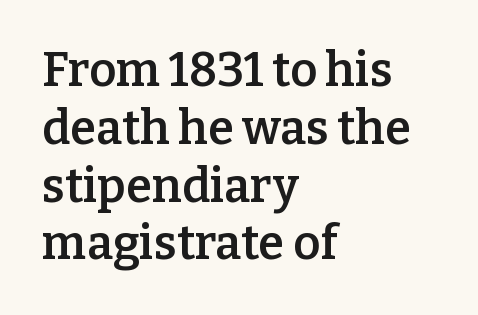
{"serif": "yes", "italic": "no", "bold": "semi", "weight": "semibold", "width": "normal", "stroke_contrast": "low", "x_height": "medium", "monospaced": "no", "underline": "no", "align": "left", "line_spacing_ratio": 1.23, "letter_spacing": "normal", "letter_spacing_em": 0.0, "glyph_px": 47}
